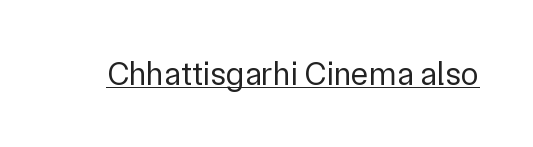
{"serif": "no", "italic": "no", "bold": "no", "weight": "regular", "width": "normal", "stroke_contrast": "low", "x_height": "medium", "monospaced": "no", "underline": "yes", "letter_spacing": "normal", "letter_spacing_em": 0.0, "glyph_px": 33}
